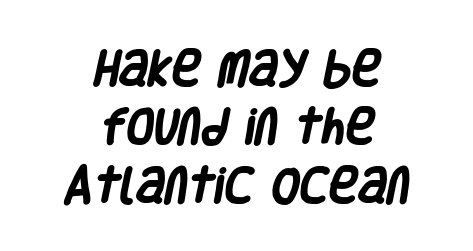
{"serif": "no", "bold": "yes", "weight": "heavy", "width": "condensed", "stroke_contrast": "low", "x_height": "large", "monospaced": "no", "underline": "no", "align": "center", "line_spacing": "normal", "line_spacing_ratio": 1.46, "letter_spacing": "normal", "letter_spacing_em": 0.0, "glyph_px": 40}
